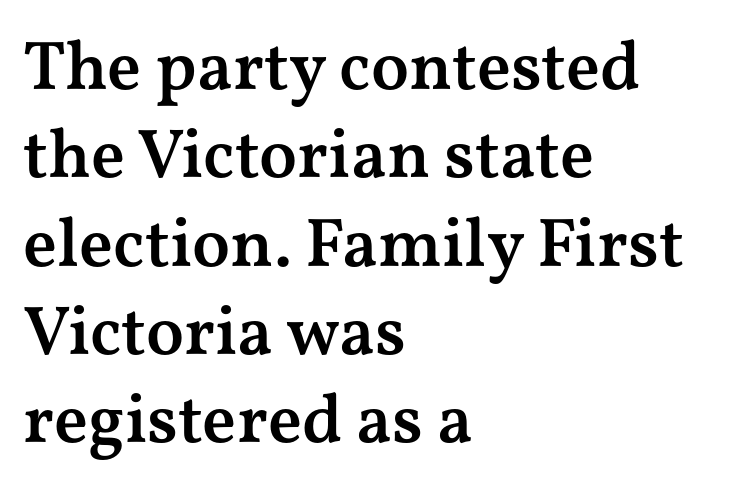
Q: Is the text bold? A: Semi-bold.
Q: Is the text italic (slanted)? A: No, it is upright.
Q: Is the typeface a serif or a sans-serif typeface? A: Serif.
Q: Is the text underlined? A: No.
Q: How is the paragraph aligned? A: Left-aligned.
Q: Is the spacing between letters normal or unusually wide? A: Normal.
Q: Is the spacing between lines tight, normal or loose? A: Normal.
Q: Width (condensed, normal, or wide)? A: Wide.
Q: Stroke contrast? A: Medium.
Q: x-height? A: Medium.
Q: Monospaced? A: No.
